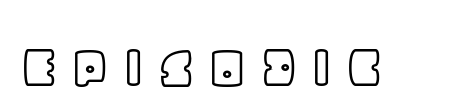
{"italic": "no", "width": "normal", "x_height": "large", "monospaced": "no", "underline": "no", "glyph_px": 65}
